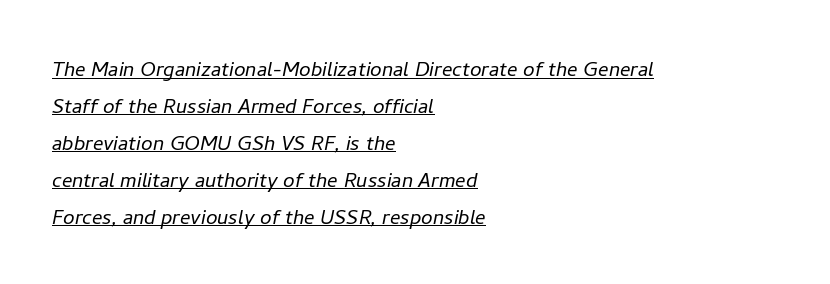
{"italic": "yes", "lean": "right", "slant_degrees": 11, "bold": "no", "underline": "yes", "align": "left", "line_spacing": "normal", "line_spacing_ratio": 1.42, "letter_spacing": "normal", "letter_spacing_em": 0.0, "glyph_px": 26}
